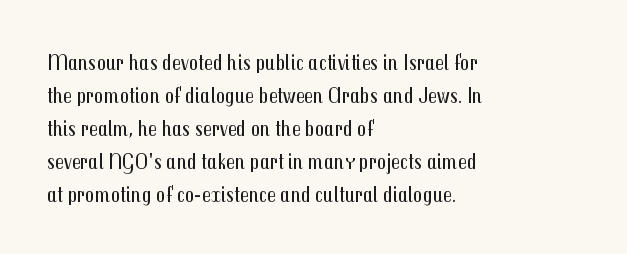
Honestly, the row spacing looks completely unremarkable. Caption: face not bold, strokes unweighted. Posture: vertical. This rendering features lettering with no underline. The setting favours the left margin, as ordinary paragraphs usually do.
